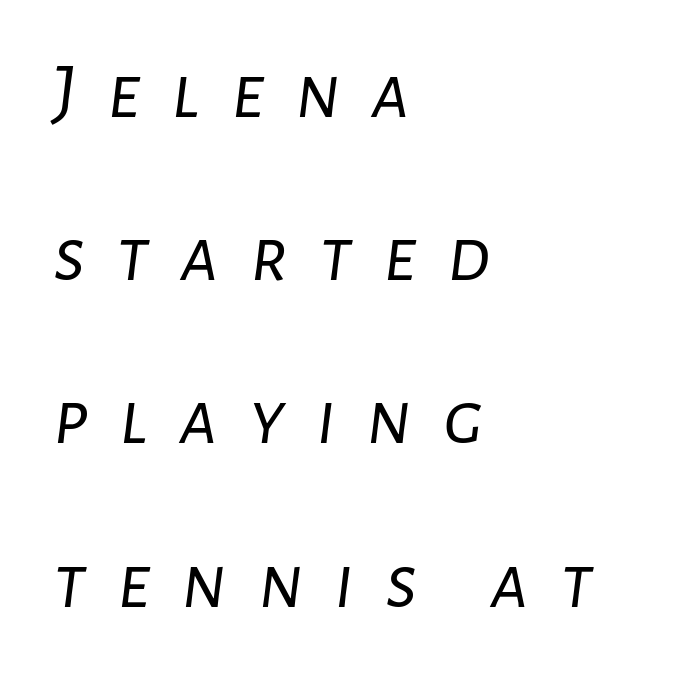
{"italic": "yes", "lean": "right", "slant_degrees": 7, "bold": "no", "weight": "light", "width": "normal", "stroke_contrast": "low", "x_height": "medium", "monospaced": "no", "underline": "no", "align": "left", "line_spacing": "loose", "line_spacing_ratio": 2.04, "letter_spacing": "wide", "letter_spacing_em": 0.38, "glyph_px": 80}
